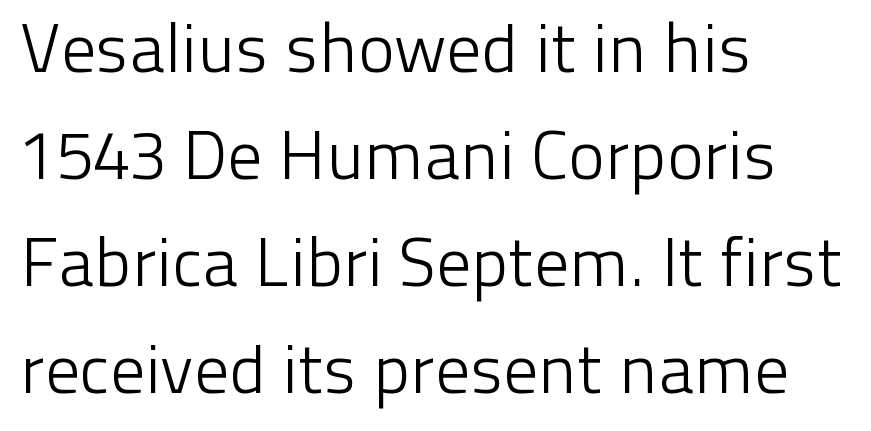
Q: Is the text bold? A: No.
Q: Is the text italic (slanted)? A: No, it is upright.
Q: Is the typeface a serif or a sans-serif typeface? A: Sans-serif.
Q: Is the text underlined? A: No.
Q: How is the paragraph aligned? A: Left-aligned.
Q: Is the spacing between letters normal or unusually wide? A: Normal.
Q: Is the spacing between lines tight, normal or loose? A: Normal.
Q: Width (condensed, normal, or wide)? A: Normal.
Q: Stroke contrast? A: Low.
Q: x-height? A: Medium.
Q: Monospaced? A: No.
